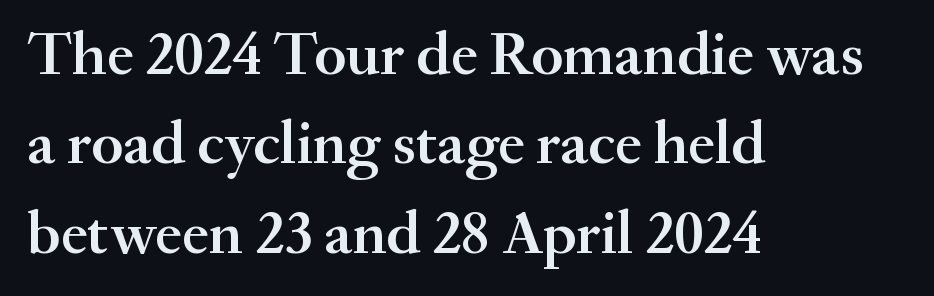
{"serif": "yes", "italic": "no", "bold": "semi", "weight": "semibold", "width": "normal", "stroke_contrast": "medium", "x_height": "small", "monospaced": "no", "underline": "no", "align": "left", "line_spacing": "normal", "line_spacing_ratio": 1.44, "letter_spacing": "normal", "letter_spacing_em": 0.0, "glyph_px": 62}
